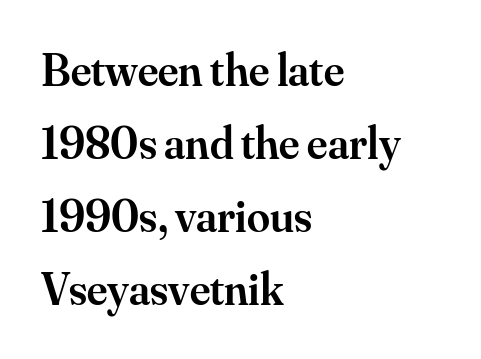
The image shows 46 px semibold serif type, upright; set left-aligned, normal line spacing (1.59x), normal letter spacing, not underlined; medium stroke contrast and a small x-height.
